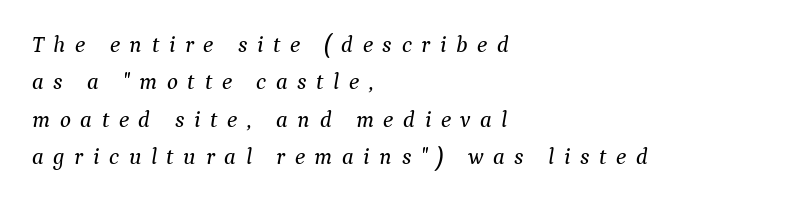
Observe the lean: these are italic letterforms. Each line starts at the same left margin while the right side varies. Only glyphs here, with clear space below each row. A normal amount of white space separates one row of letters from the next. How are the letters spaced? Widely, with obvious added tracking.
